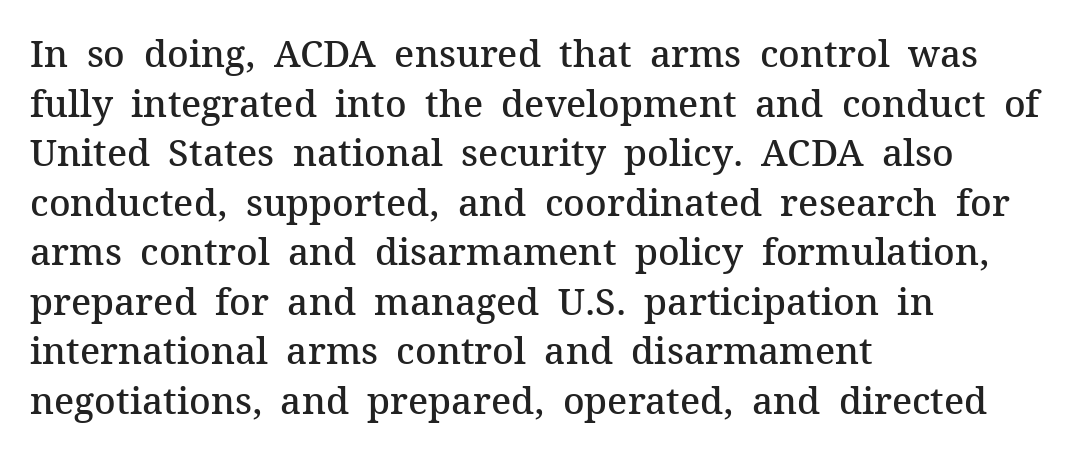
Q: Is the text bold? A: Semi-bold.
Q: Is the text italic (slanted)? A: No, it is upright.
Q: Is the typeface a serif or a sans-serif typeface? A: Serif.
Q: Is the text underlined? A: No.
Q: How is the paragraph aligned? A: Left-aligned.
Q: Is the spacing between letters normal or unusually wide? A: Normal.
Q: Is the spacing between lines tight, normal or loose? A: Normal.
Q: Width (condensed, normal, or wide)? A: Normal.
Q: Stroke contrast? A: Medium.
Q: x-height? A: Medium.
Q: Monospaced? A: No.
